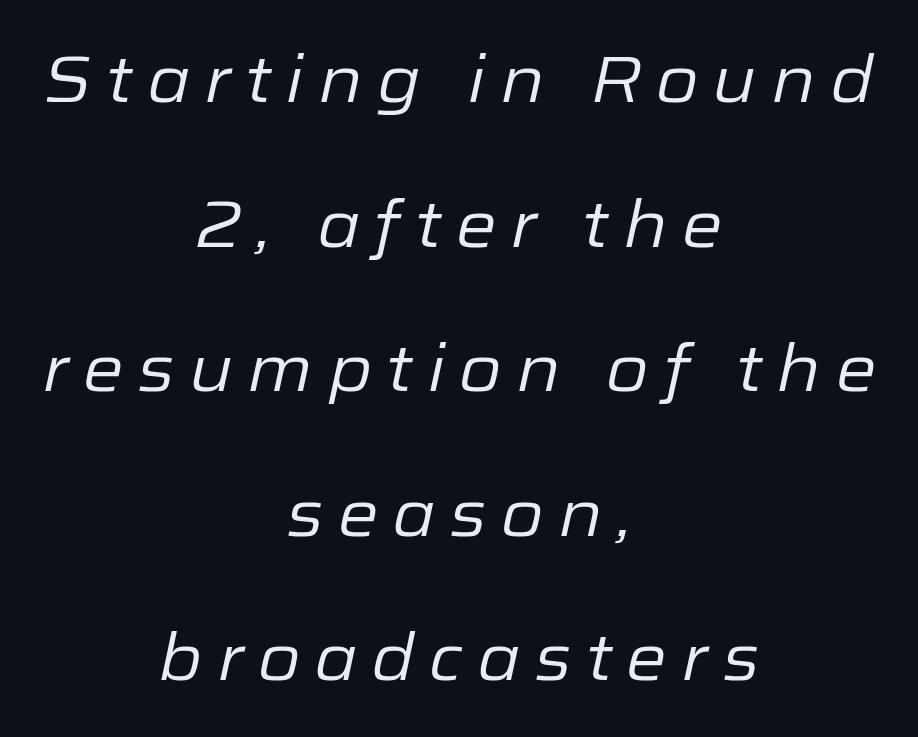
The image shows 66 px regular-weight type, italic (leaning right); set centered, loose line spacing (2.19x), unusually wide letter spacing (+0.21 em), not underlined; low stroke contrast and a medium x-height.
